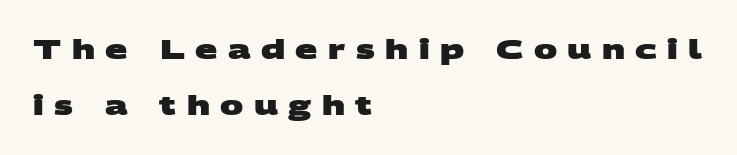
{"bold": "yes", "underline": "no", "align": "left", "line_spacing": "loose", "line_spacing_ratio": 2.17, "letter_spacing": "wide", "letter_spacing_em": 0.4, "glyph_px": 26}
